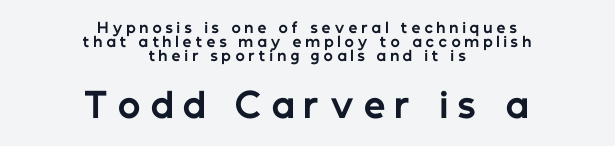
How would I describe the line gaps? Narrow and economical. Small over large — that's the arrangement of the two blocks here. The letters stand straight up with perfectly vertical stems. Thick stems and heavy bowls — unmistakably bold. The paragraph shown floats in the horizontal middle.
